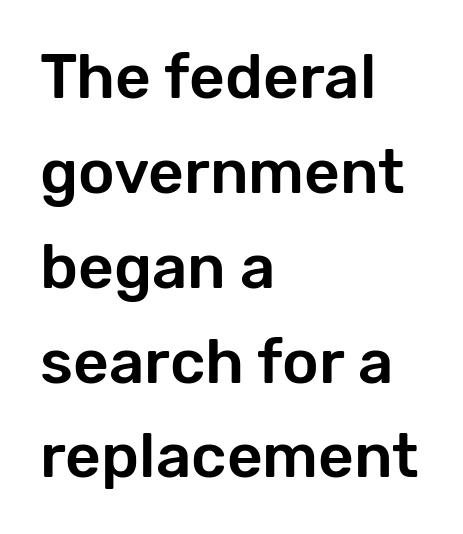
Q: Is the text italic (slanted)? A: No, it is upright.
Q: Is the typeface a serif or a sans-serif typeface? A: Sans-serif.
Q: Is the text underlined? A: No.
Q: How is the paragraph aligned? A: Left-aligned.
Q: Is the spacing between letters normal or unusually wide? A: Normal.
Q: Is the spacing between lines tight, normal or loose? A: Normal.
Q: Width (condensed, normal, or wide)? A: Normal.
Q: Stroke contrast? A: Low.
Q: x-height? A: Medium.
Q: Monospaced? A: No.
